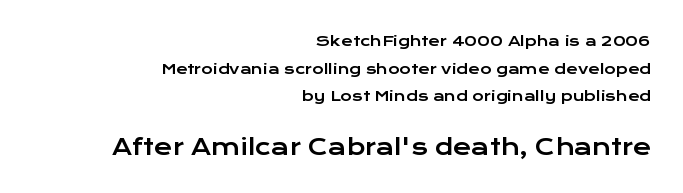
{"italic": "no", "underline": "no", "align": "right", "line_spacing": "loose", "line_spacing_ratio": 1.98, "letter_spacing": "normal", "letter_spacing_em": 0.0, "larger_block": "second", "size_ratio": 1.57, "glyph_px": 22}
